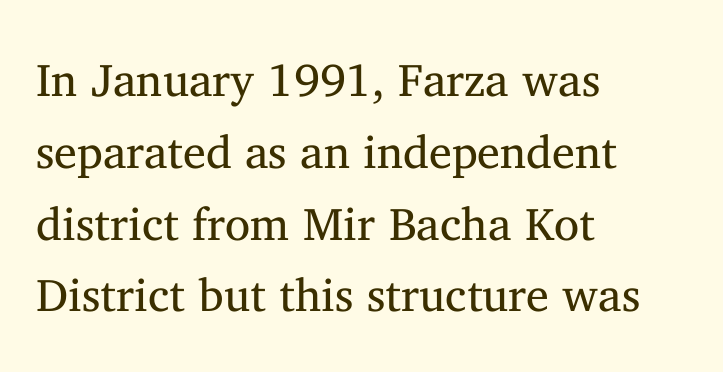
{"serif": "yes", "italic": "no", "bold": "no", "weight": "regular", "width": "normal", "stroke_contrast": "medium", "x_height": "medium", "monospaced": "no", "underline": "no", "align": "left", "line_spacing": "normal", "line_spacing_ratio": 1.56, "letter_spacing": "normal", "letter_spacing_em": 0.0, "glyph_px": 46}
